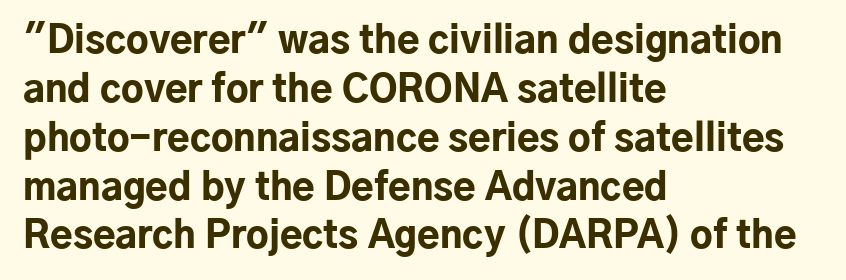
Nothing sits at the stroke ends, so this counts as sans-serif. Every row of glyphs begins at an identical x-position on the left. Compared with typical paragraphs, the rows here are spaced about the same. The face used here is rendered with its standard letterfit.
